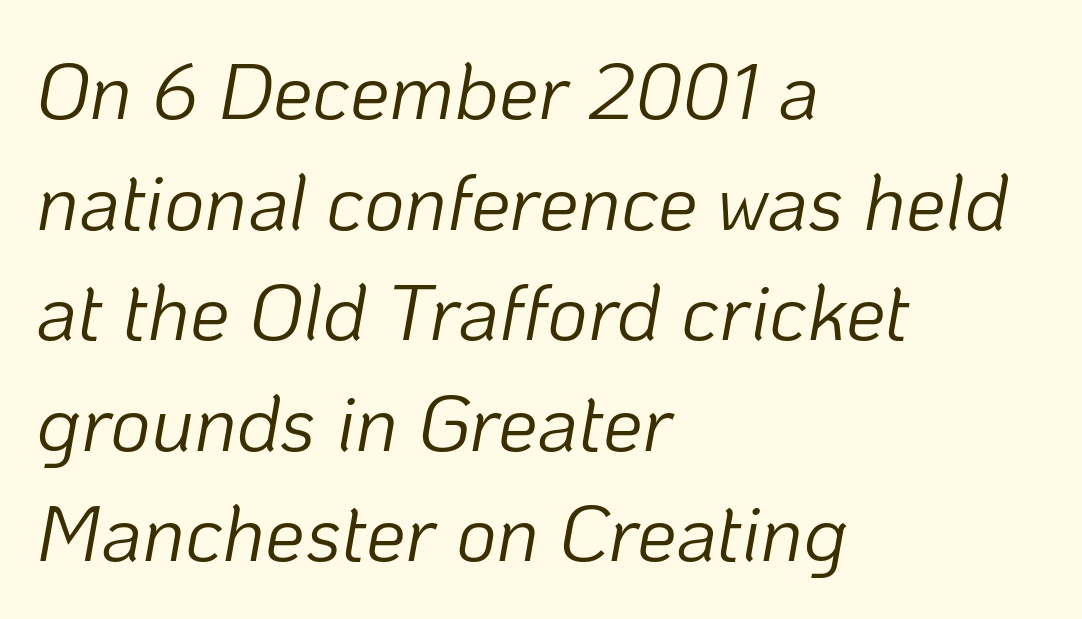
The image shows 79 px light type, italic (leaning right); set left-aligned, normal line spacing (1.4x), normal letter spacing, not underlined; low stroke contrast and a medium x-height.
